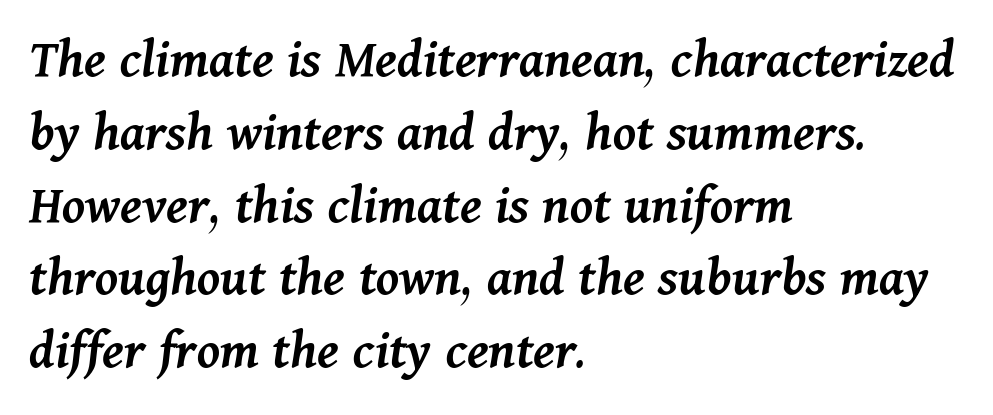
Q: Is the text bold? A: Semi-bold.
Q: Is the text italic (slanted)? A: Yes, it leans right by about 11 degrees.
Q: Is the text underlined? A: No.
Q: How is the paragraph aligned? A: Left-aligned.
Q: Is the spacing between letters normal or unusually wide? A: Normal.
Q: Is the spacing between lines tight, normal or loose? A: Normal.
Q: Width (condensed, normal, or wide)? A: Normal.
Q: Stroke contrast? A: Medium.
Q: x-height? A: Medium.
Q: Monospaced? A: No.
